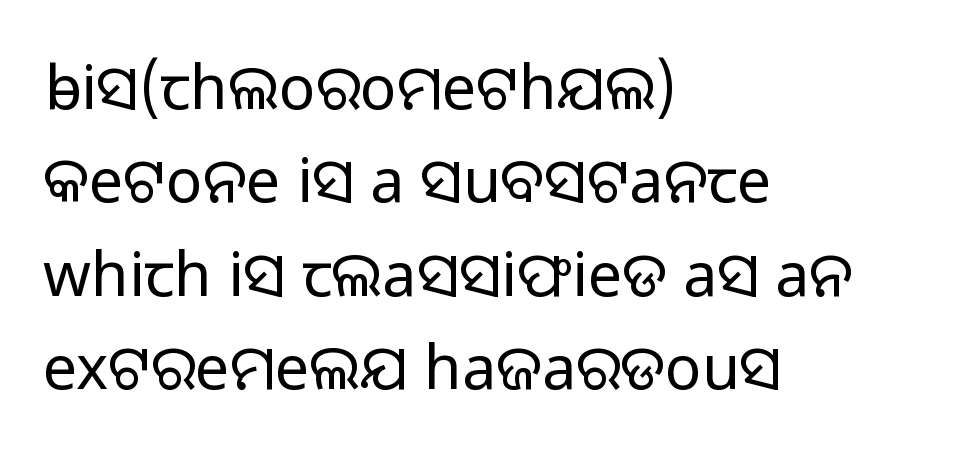
{"serif": "no", "italic": "no", "bold": "no", "weight": "light", "width": "normal", "stroke_contrast": "low", "x_height": "medium", "monospaced": "no", "underline": "no", "align": "left", "line_spacing": "normal", "line_spacing_ratio": 1.53, "letter_spacing": "normal", "letter_spacing_em": 0.0, "glyph_px": 61}
